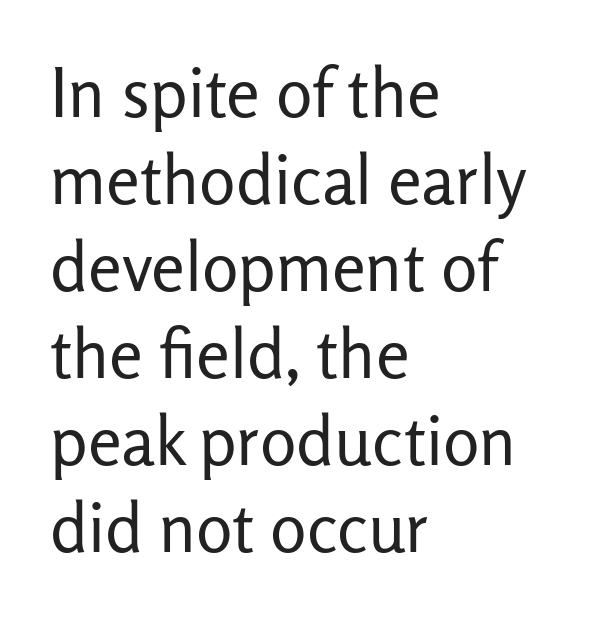
{"serif": "no", "italic": "no", "bold": "no", "weight": "regular", "width": "normal", "stroke_contrast": "low", "x_height": "medium", "monospaced": "no", "underline": "no", "align": "left", "line_spacing": "normal", "line_spacing_ratio": 1.28, "letter_spacing": "normal", "letter_spacing_em": 0.0, "glyph_px": 68}
